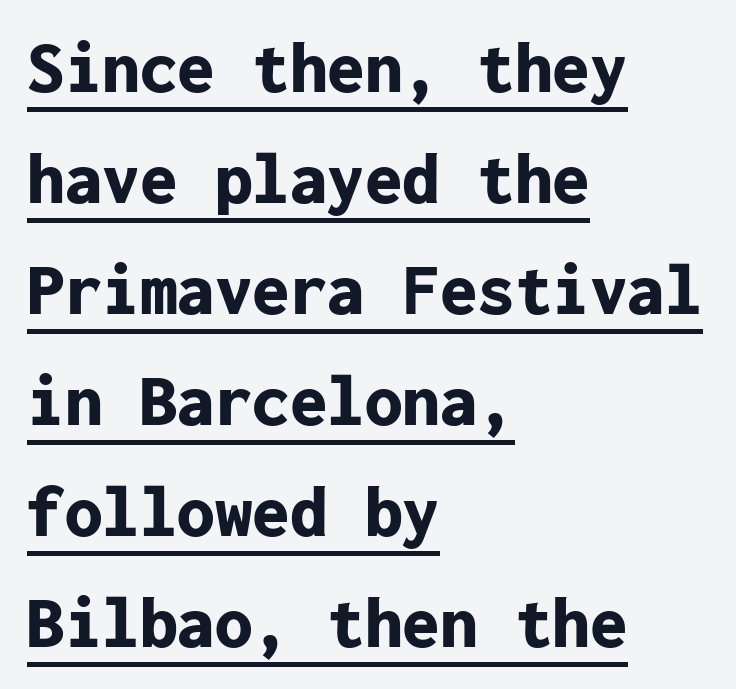
The image shows 75 px bold sans-serif type, upright, monospaced; set left-aligned, normal line spacing (1.48x), normal letter spacing, underlined; low stroke contrast and a medium x-height.
